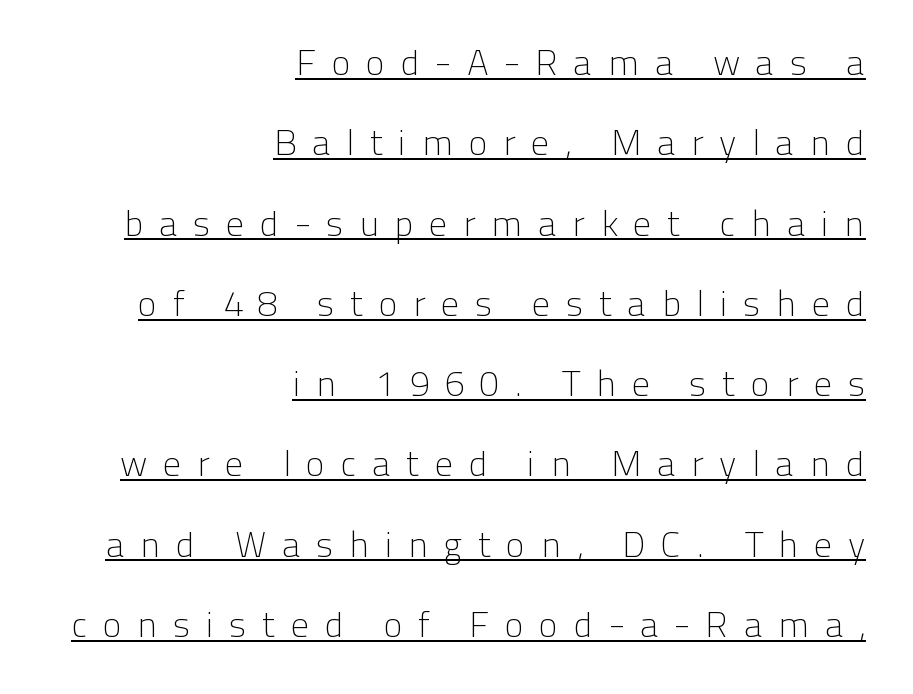
Leading is clearly above the norm, producing a sparse column. Weight: regular or lighter. Emphasis is given by a line drawn under the lettering. In terms of letterspacing, this is a distinctly airy, spread setting.
